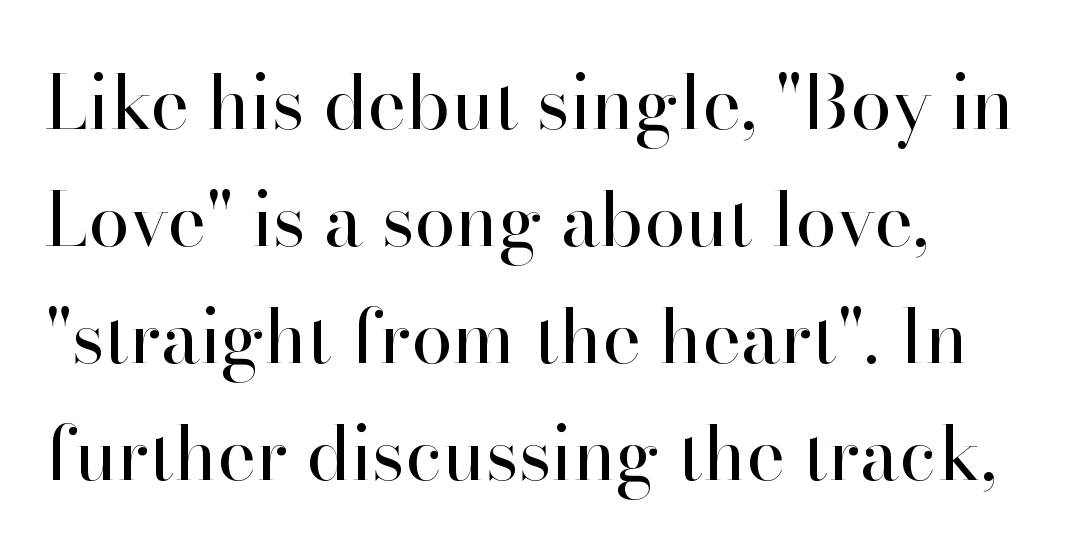
The letters stand straight up with perfectly vertical stems. Normally led — the rows are evenly, conventionally spaced. Here the designer chose a conventional face with non-uniform glyph widths. Is the letter spacing exaggerated? No — it looks like the ordinary default. The specimen omits any rule beneath the text block's lines. Layout note: lines flush left.
